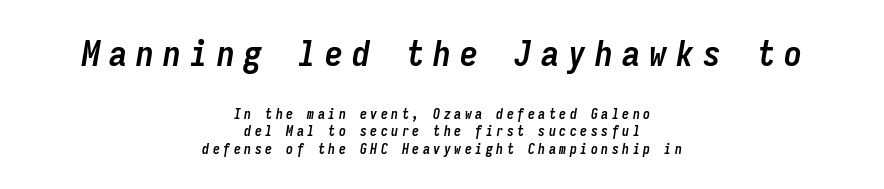
Emphasis-style slanted type is in use. Casual observation: everything's sitting right in the middle. The upper block of text is set noticeably larger than the block beneath it. The strokes are fattened all the way to bold. The rendering uses typewriter-style spacing with identical character cells. Clear beneath every line of the passage.
